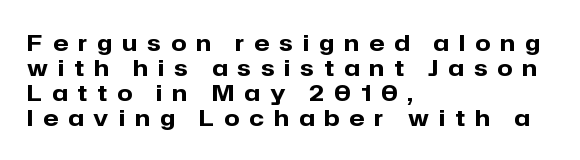
Leading is clearly below the norm, producing a dense column. The characters look thick and weighty, a clear bold. Decoration check: the copy has no underline. Loose tracking; the words dissolve into strings of separated letters. Ordinary non-slanted type is in use.
